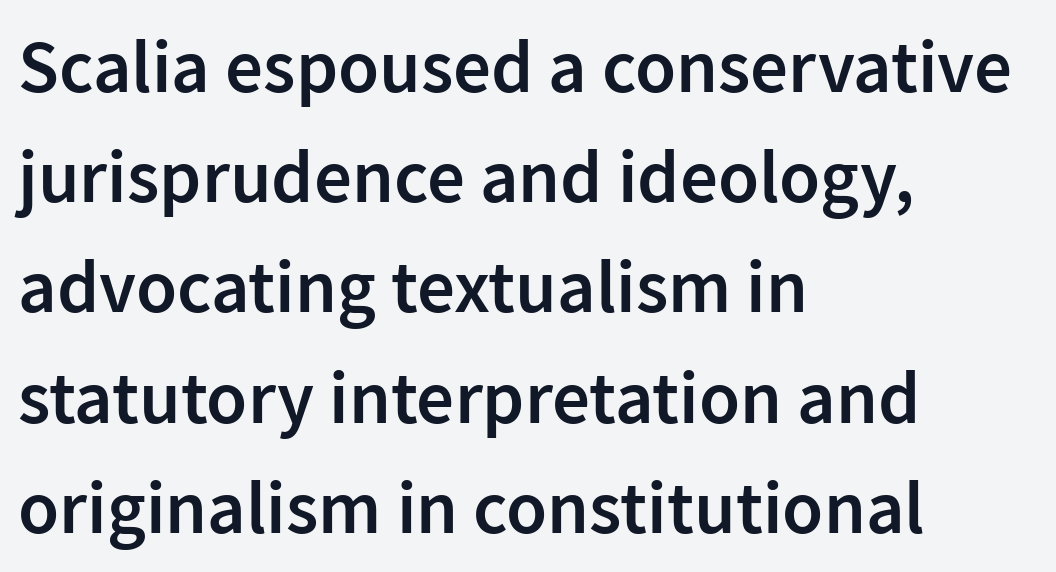
{"serif": "no", "italic": "no", "bold": "semi", "weight": "semibold", "width": "normal", "stroke_contrast": "low", "x_height": "medium", "monospaced": "no", "underline": "no", "align": "left", "line_spacing": "normal", "line_spacing_ratio": 1.47, "letter_spacing": "normal", "letter_spacing_em": 0.0, "glyph_px": 75}
